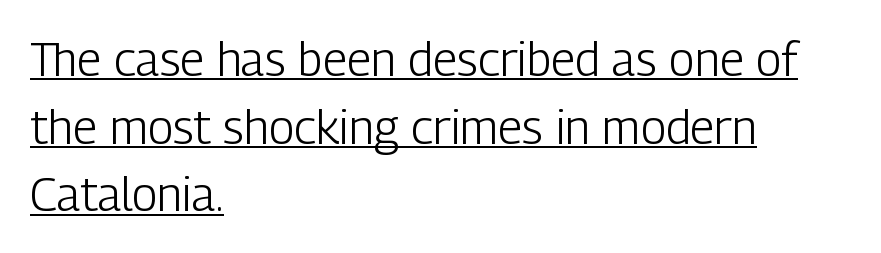
The image shows 47 px light, condensed sans-serif type, upright; set left-aligned, normal line spacing (1.44x), normal letter spacing, underlined; low stroke contrast and a medium x-height.
